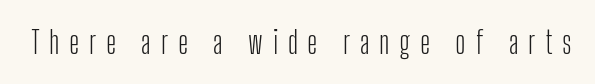
{"serif": "no", "italic": "no", "bold": "no", "weight": "light", "width": "condensed", "stroke_contrast": "low", "x_height": "medium", "monospaced": "no", "underline": "no", "letter_spacing": "wide", "letter_spacing_em": 0.31, "glyph_px": 31}
